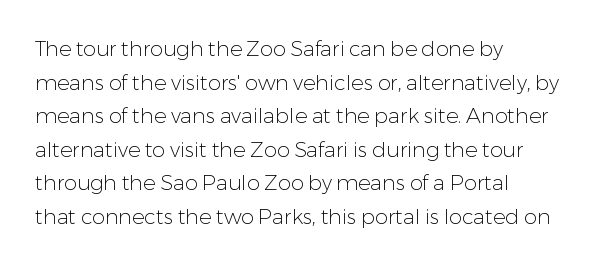
The font's upright variant was chosen for this text. Does the leading feel generous? No, just average. Letters rest on an invisible, unmarked baseline. Heft: none added — not bold. Typeset ragged right — the left edge is the straight one.
